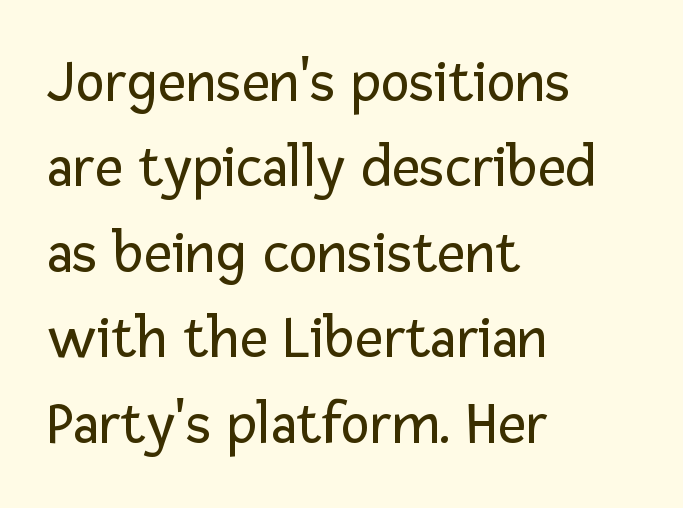
The image shows 61 px regular-weight sans-serif type, upright; set left-aligned, normal line spacing (1.4x), normal letter spacing, not underlined; low stroke contrast and a medium x-height.
